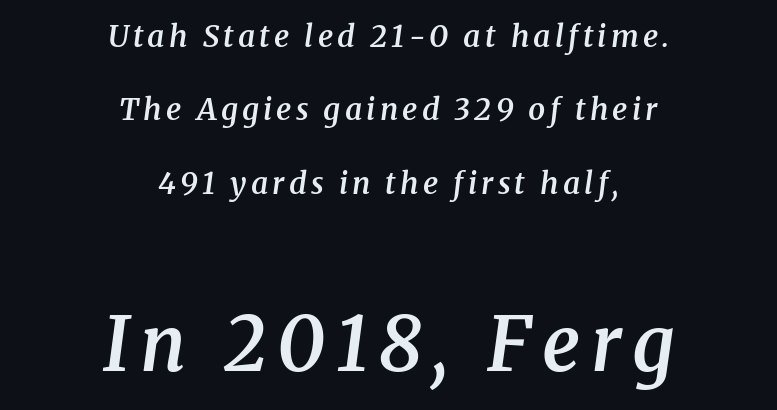
The image shows 75 px semibold serif type, italic (leaning right); set centered, loose line spacing (2.45x), not underlined; the second (bottom) block is 2.5x larger; medium stroke contrast and a medium x-height.
